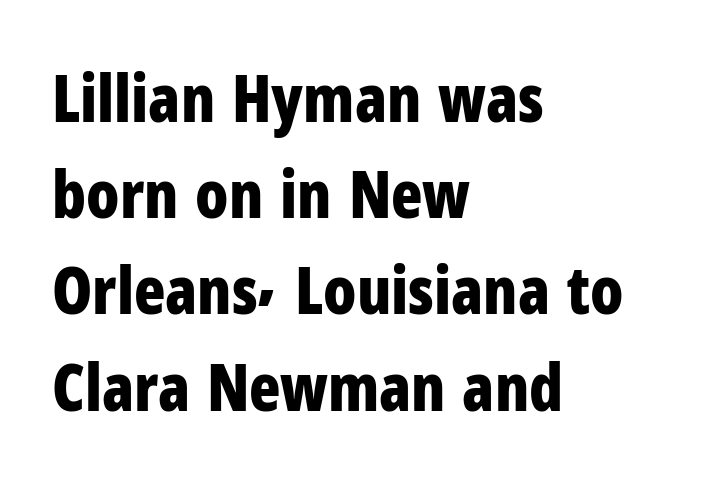
Q: Is the text bold? A: Yes.
Q: Is the text italic (slanted)? A: No, it is upright.
Q: Is the typeface a serif or a sans-serif typeface? A: Sans-serif.
Q: Is the text underlined? A: No.
Q: How is the paragraph aligned? A: Left-aligned.
Q: Is the spacing between letters normal or unusually wide? A: Normal.
Q: Is the spacing between lines tight, normal or loose? A: Normal.
Q: Width (condensed, normal, or wide)? A: Condensed.
Q: Stroke contrast? A: Low.
Q: x-height? A: Medium.
Q: Monospaced? A: No.
